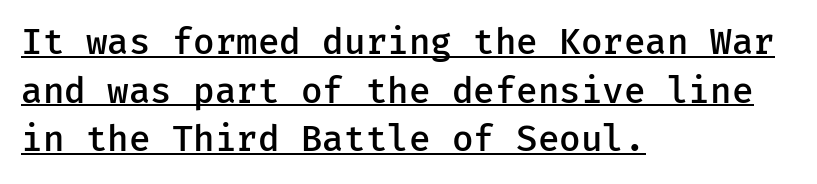
The image shows 35 px semibold sans-serif type, upright; set left-aligned, normal line spacing (1.39x), normal letter spacing, underlined; low stroke contrast and a medium x-height.
